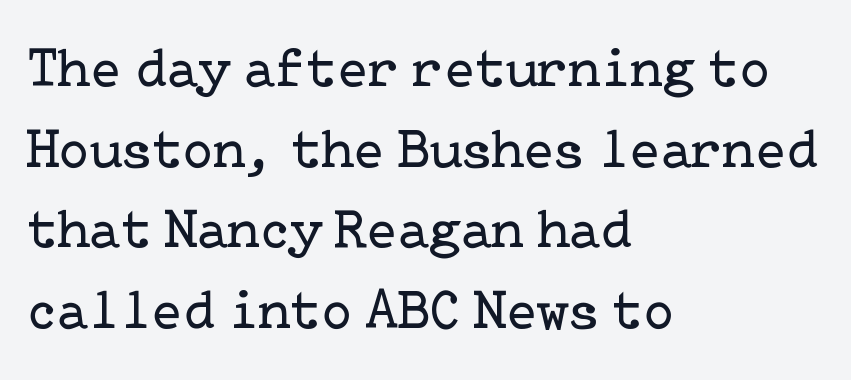
Q: Is the text bold? A: No.
Q: Is the text italic (slanted)? A: No, it is upright.
Q: Is the typeface a serif or a sans-serif typeface? A: Serif.
Q: Is the text underlined? A: No.
Q: How is the paragraph aligned? A: Left-aligned.
Q: Is the spacing between letters normal or unusually wide? A: Normal.
Q: Is the spacing between lines tight, normal or loose? A: Normal.
Q: Width (condensed, normal, or wide)? A: Normal.
Q: Stroke contrast? A: Low.
Q: x-height? A: Medium.
